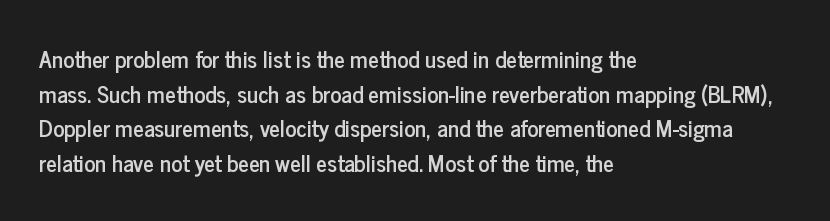
The image shows 23 px text type, upright; set left-aligned, normal line spacing (1.51x), normal letter spacing, not underlined.
